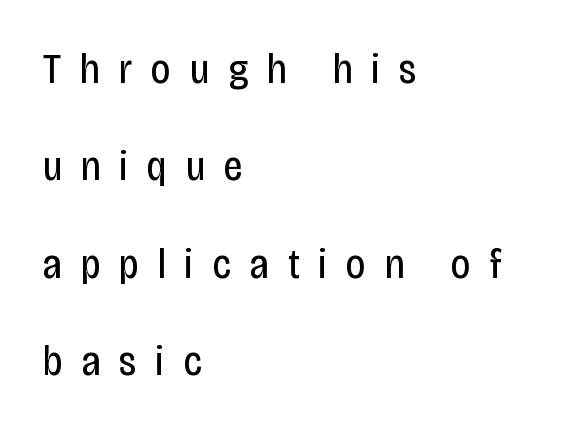
The letters stand straight up with perfectly vertical stems. There is plenty of visible air inserted between adjacent glyphs. Think standard paragraph weight, or any step lighter than that. The face used here is a sans, in the tradition of grotesques and geometrics. The rendering uses natural spacing where letterforms have individual widths.
